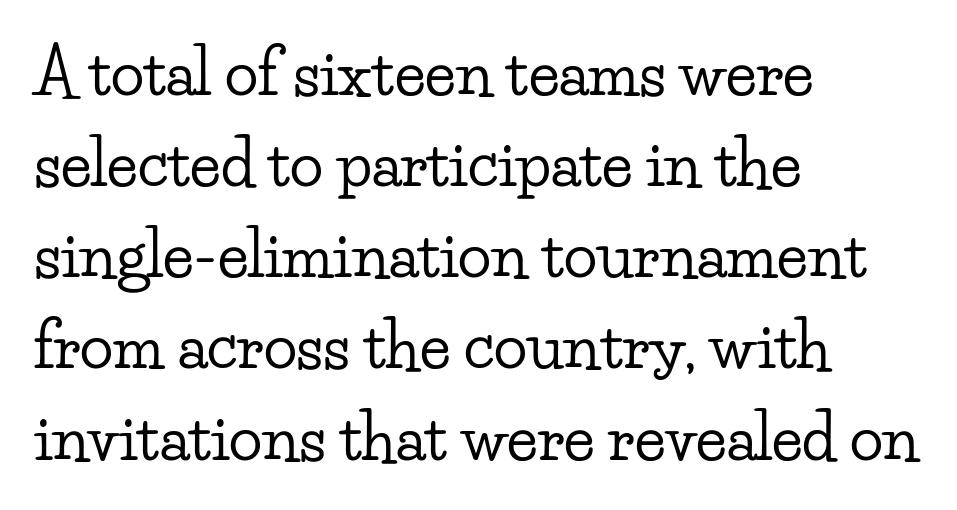
{"serif": "yes", "italic": "no", "width": "wide", "stroke_contrast": "low", "x_height": "small", "monospaced": "no", "underline": "no", "align": "left", "line_spacing": "normal", "line_spacing_ratio": 1.47, "letter_spacing": "normal", "letter_spacing_em": 0.0, "glyph_px": 62}
